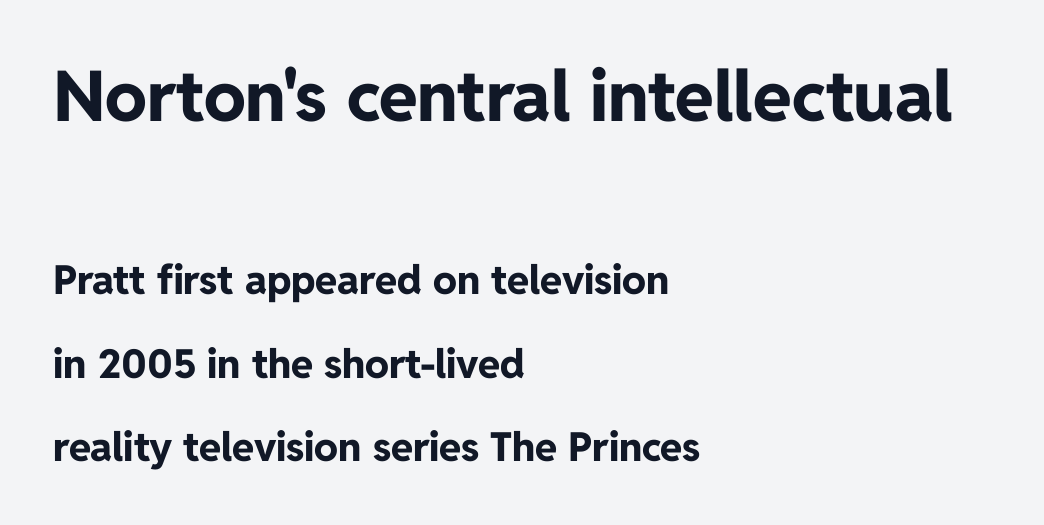
The image shows 70 px bold sans-serif type, upright; set left-aligned, loose line spacing (2.09x), normal letter spacing, not underlined; the first (top) block is 1.75x larger; low stroke contrast and a medium x-height.
